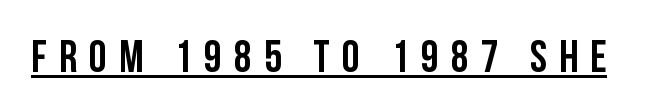
The image shows 45 px semibold, condensed sans-serif type, upright; set unusually wide letter spacing (+0.27 em), underlined; low stroke contrast and a large x-height.
